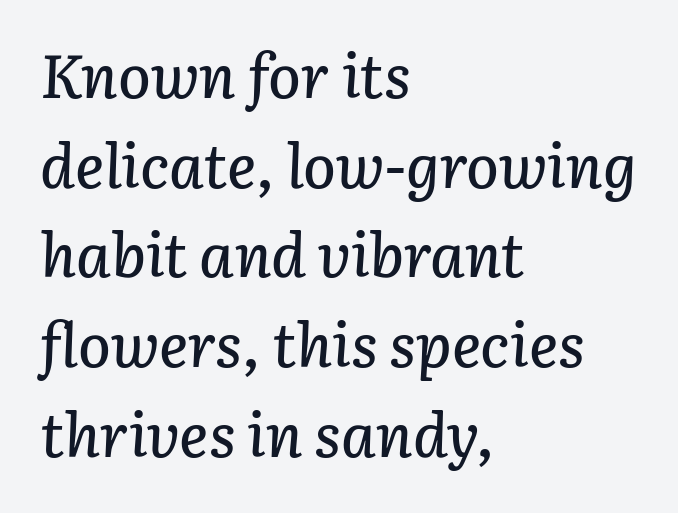
Q: Is the text italic (slanted)? A: Yes, it leans right by about 3 degrees.
Q: Is the text underlined? A: No.
Q: How is the paragraph aligned? A: Left-aligned.
Q: Is the spacing between letters normal or unusually wide? A: Normal.
Q: Is the spacing between lines tight, normal or loose? A: Normal.
Q: Width (condensed, normal, or wide)? A: Normal.
Q: Stroke contrast? A: Low.
Q: x-height? A: Medium.
Q: Monospaced? A: No.
